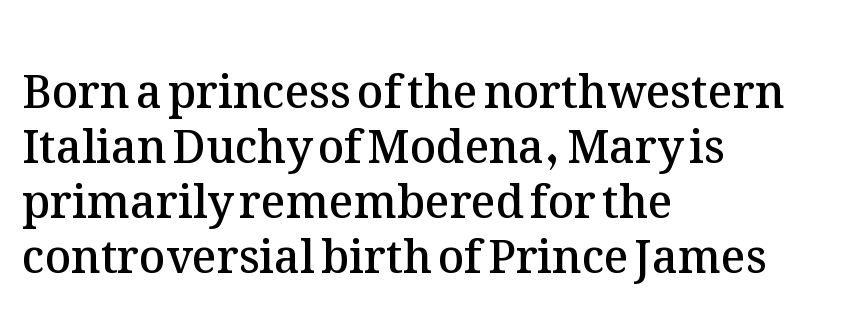
{"italic": "no", "bold": "semi", "weight": "semibold", "width": "normal", "stroke_contrast": "medium", "x_height": "medium", "monospaced": "no", "underline": "no", "align": "left", "line_spacing_ratio": 1.22, "letter_spacing": "normal", "letter_spacing_em": 0.0, "glyph_px": 45}
